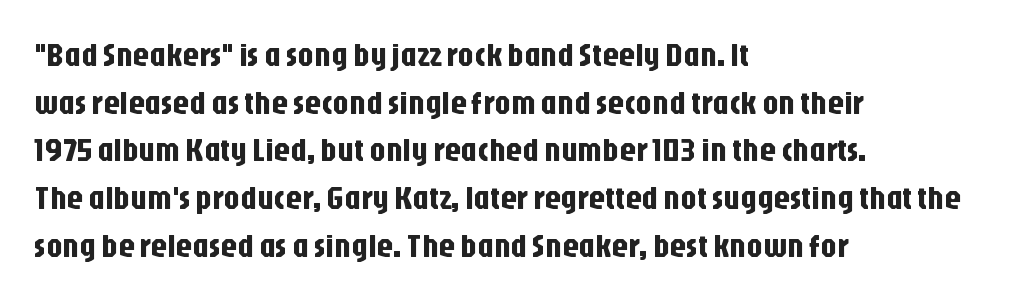
{"serif": "no", "italic": "no", "width": "condensed", "stroke_contrast": "low", "x_height": "large", "monospaced": "no", "underline": "no", "align": "left", "line_spacing": "normal", "line_spacing_ratio": 1.49, "letter_spacing": "normal", "letter_spacing_em": 0.0, "glyph_px": 32}
